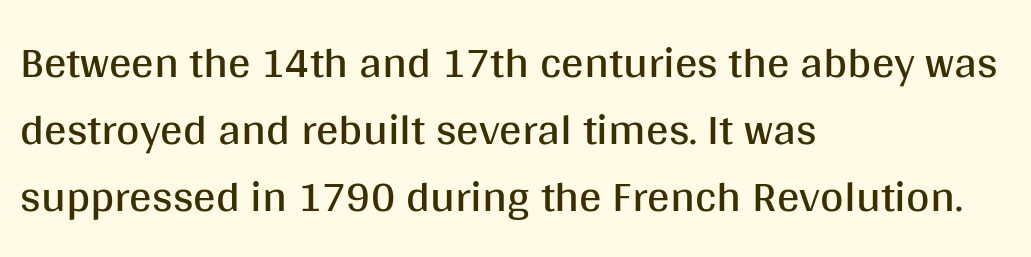
The image shows 45 px regular-weight sans-serif type, upright; set left-aligned, normal line spacing (1.49x), normal letter spacing, not underlined; medium stroke contrast and a large x-height.
